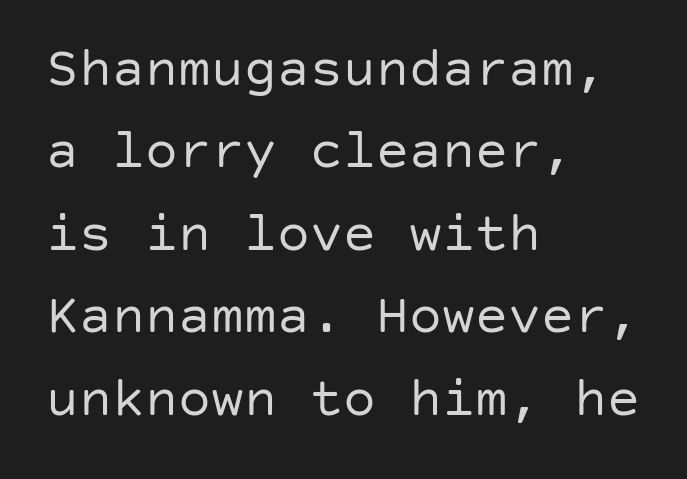
Q: Is the text bold? A: No.
Q: Is the text italic (slanted)? A: No, it is upright.
Q: Is the typeface a serif or a sans-serif typeface? A: Sans-serif.
Q: Is the text underlined? A: No.
Q: How is the paragraph aligned? A: Left-aligned.
Q: Is the spacing between letters normal or unusually wide? A: Normal.
Q: Is the spacing between lines tight, normal or loose? A: Normal.
Q: Width (condensed, normal, or wide)? A: Normal.
Q: Stroke contrast? A: Low.
Q: x-height? A: Large.
